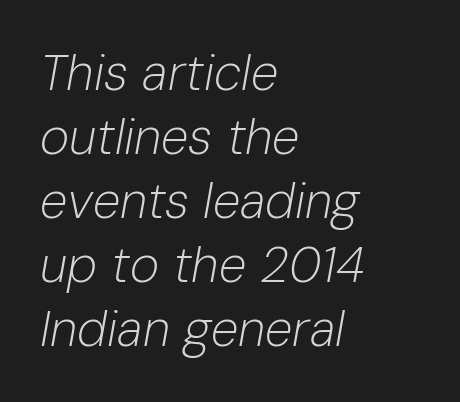
The image shows 50 px light type, italic (leaning right); set left-aligned, normal line spacing (1.28x), normal letter spacing, not underlined; low stroke contrast and a medium x-height.
